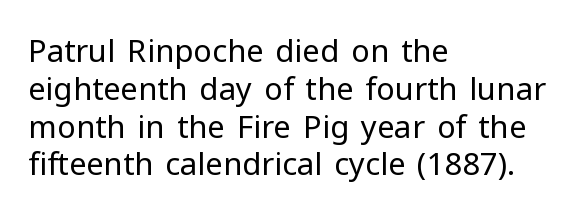
Which margin do the lines hug? The left one — the right edge is uneven. Type style note: lacks serifs. Does the lettering tilt? It doesn't — this is upright. The foot of each line stays bare and open. The horizontal fit of the characters is conventional and even.
